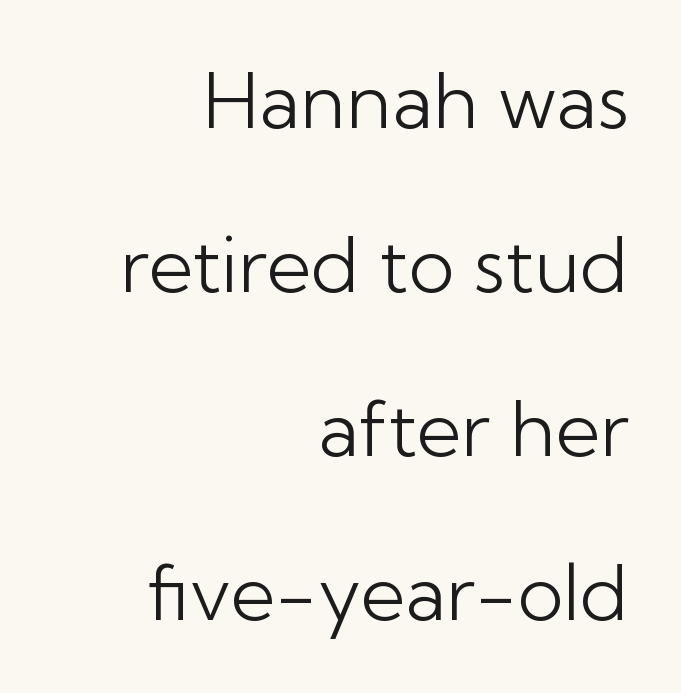
One-word summary of the alignment: right. Rule under the text: the space is simply empty. Stem width sits at or under what a default text font uses. Is this a fixed-width face? No — the glyphs have proportional, varying widths. In terms of posture, this sample is upright. The passage shown stacks its lines with a broad gap.
